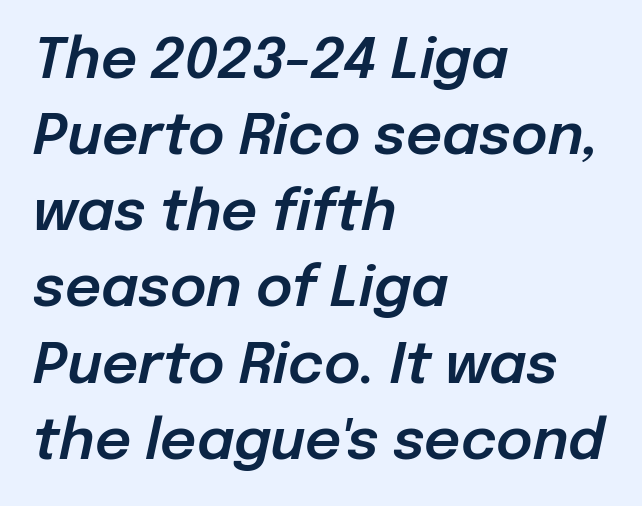
How would I describe the line gaps? Plain and ordinary. The rendering uses natural spacing where letterforms have individual widths. One-word summary of the alignment: left. Observe the lean: these are italic letterforms. No word sits above an underline. How are the letters spaced? Ordinarily, with no added tracking.
